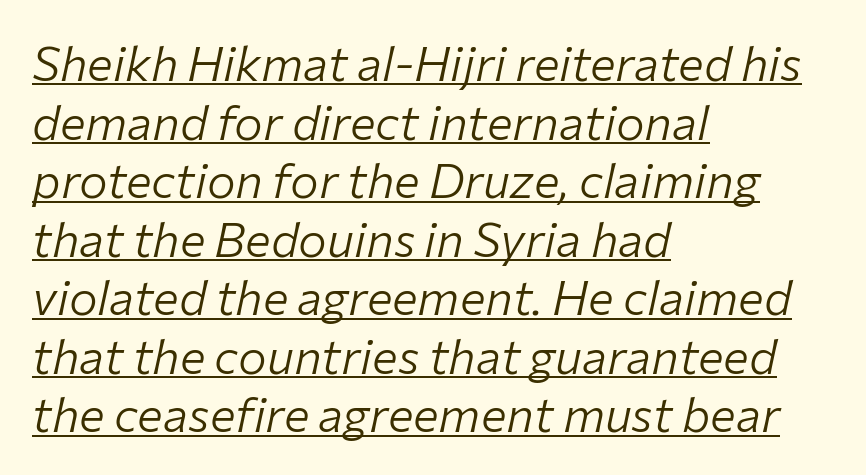
Q: Is the text bold? A: No.
Q: Is the text italic (slanted)? A: Yes, it leans right by about 12 degrees.
Q: Is the text underlined? A: Yes.
Q: How is the paragraph aligned? A: Left-aligned.
Q: Is the spacing between letters normal or unusually wide? A: Normal.
Q: Width (condensed, normal, or wide)? A: Normal.
Q: Stroke contrast? A: Low.
Q: x-height? A: Medium.
Q: Monospaced? A: No.
